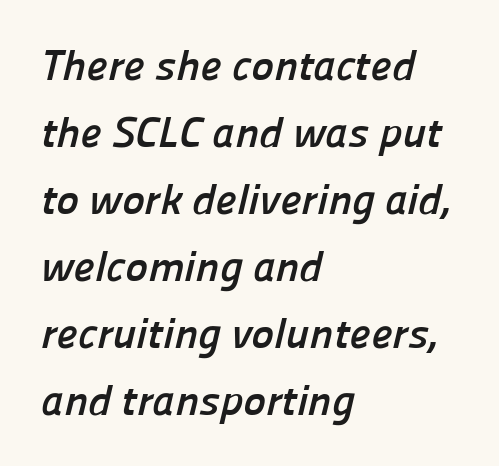
The image shows 43 px semibold sans-serif type; set left-aligned, normal line spacing (1.56x), normal letter spacing, not underlined; low stroke contrast and a medium x-height.
